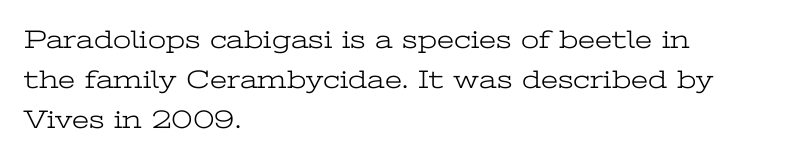
Nobody touched the tracking dial on this one. Line starts are locked; line ends wander. The block of text has a typical density, with ordinary space between rows. The glyphs are unaccompanied by any horizontal stroke below them. Notice how the stems are strictly vertical — no italics here. These glyphs show unthickened strokes, regular width or finer.
